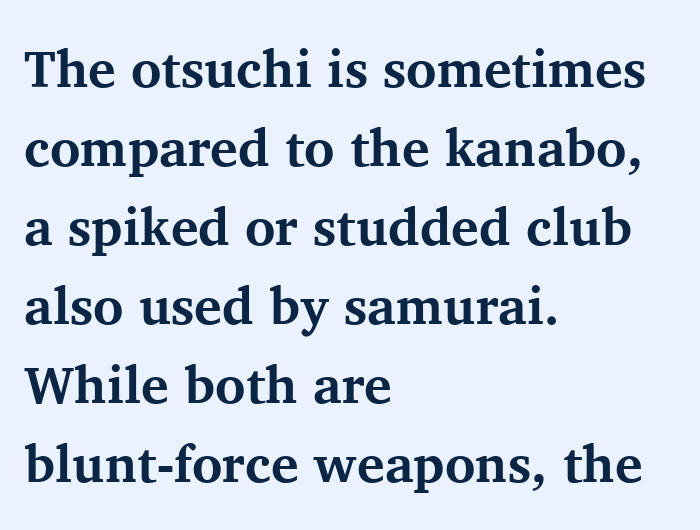
The image shows 52 px bold serif type, upright; set left-aligned, normal line spacing (1.52x), normal letter spacing, not underlined; medium stroke contrast and a medium x-height.
